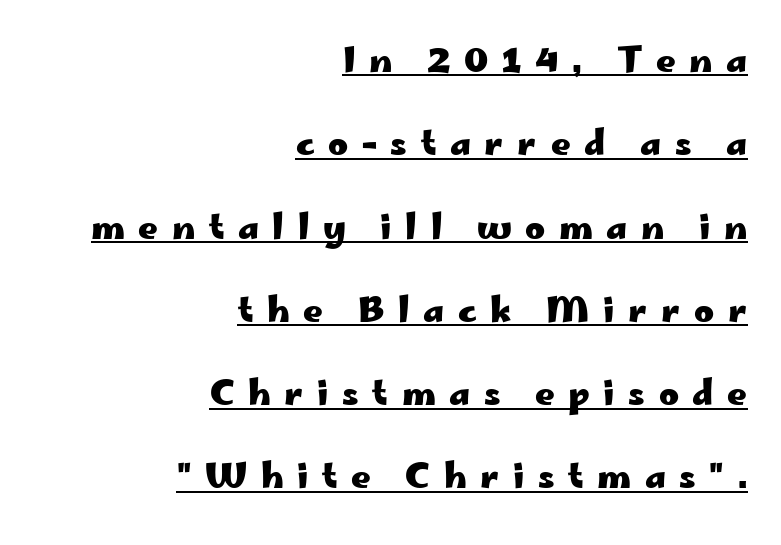
{"serif": "no", "italic": "no", "bold": "yes", "weight": "heavy", "width": "wide", "stroke_contrast": "low", "x_height": "small", "monospaced": "no", "underline": "yes", "align": "right", "line_spacing": "loose", "line_spacing_ratio": 2.45, "letter_spacing": "wide", "letter_spacing_em": 0.4, "glyph_px": 34}
